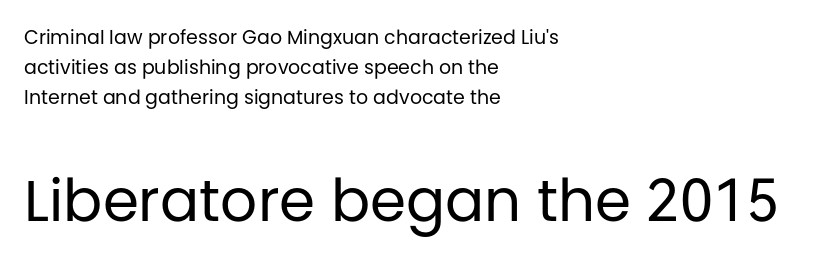
These two chunks differ in scale, with the bottom chunk taking the larger measure. The passage shown is not underscored anywhere. Tall strokes in this sample are plumb rather than angled. Stroke thickness stays within the range of a standard reading face or lighter.
